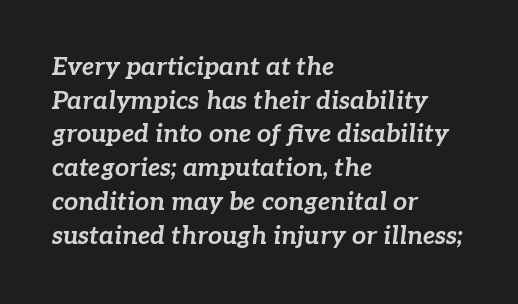
A bare baseline throughout the passage. These lines sit exactly where default settings would place them. The glyphs have the mass of a bold cut. Posture: slanted.
